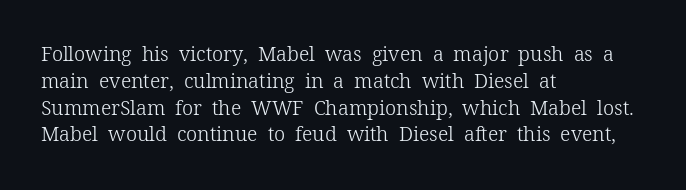
Q: Is the text bold? A: No.
Q: Is the text italic (slanted)? A: No, it is upright.
Q: Is the text underlined? A: No.
Q: How is the paragraph aligned? A: Left-aligned.
Q: Is the spacing between letters normal or unusually wide? A: Normal.
Q: Is the spacing between lines tight, normal or loose? A: Normal.
